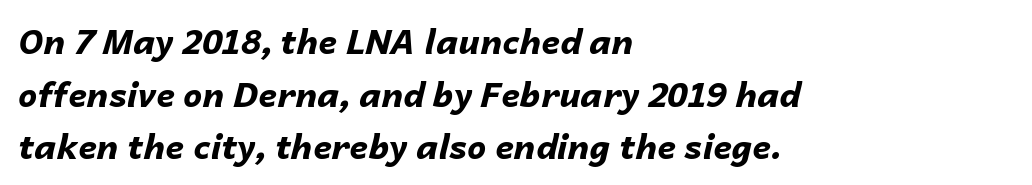
{"italic": "yes", "lean": "right", "slant_degrees": 14, "bold": "yes", "weight": "bold", "width": "normal", "stroke_contrast": "low", "x_height": "medium", "monospaced": "no", "underline": "no", "align": "left", "line_spacing": "normal", "line_spacing_ratio": 1.55, "letter_spacing": "normal", "letter_spacing_em": 0.0, "glyph_px": 34}
